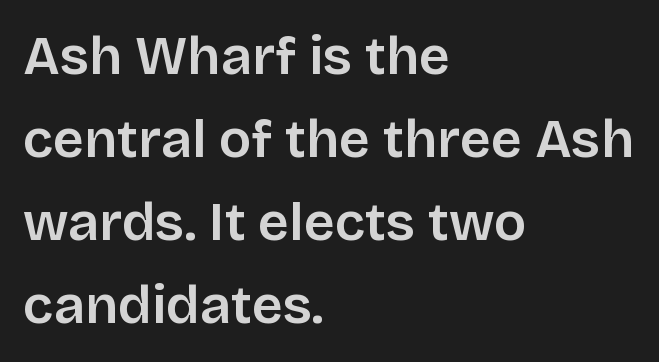
{"serif": "no", "italic": "no", "bold": "semi", "weight": "semibold", "width": "normal", "stroke_contrast": "low", "x_height": "large", "monospaced": "no", "underline": "no", "align": "left", "line_spacing": "normal", "line_spacing_ratio": 1.54, "letter_spacing": "normal", "letter_spacing_em": 0.0, "glyph_px": 54}
